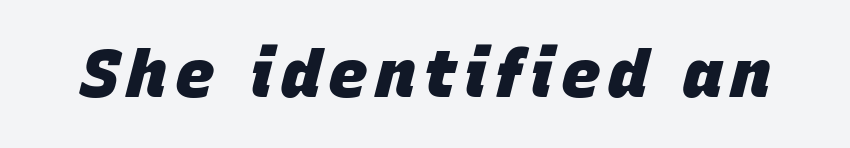
The image shows 66 px heavy type, italic (leaning right); set not underlined; low stroke contrast and a large x-height.
